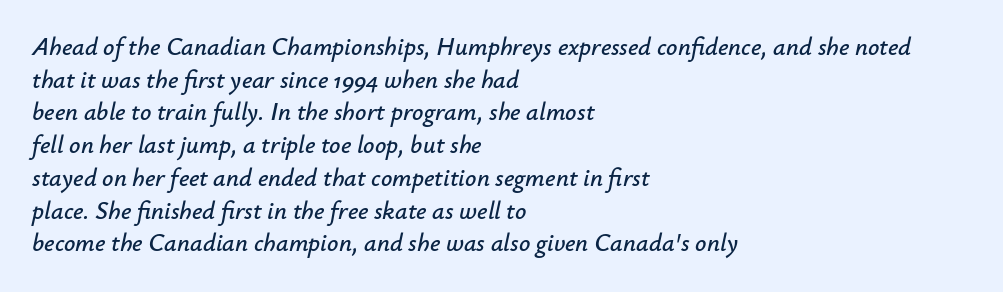
{"italic": "yes", "lean": "right", "slant_degrees": 12, "underline": "no", "align": "left", "line_spacing": "normal", "line_spacing_ratio": 1.31, "letter_spacing": "normal", "letter_spacing_em": 0.0, "glyph_px": 25}
